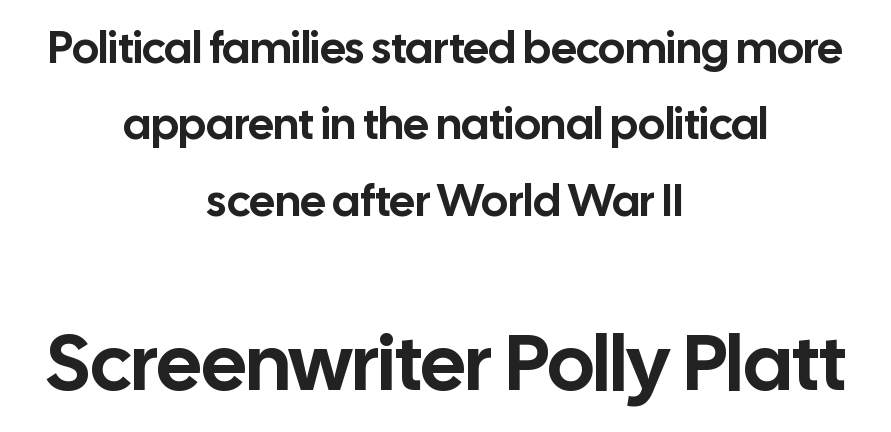
Is this a fixed-width face? No — the glyphs have proportional, varying widths. Compared with typical body copy, the letter spacing here is the same. Does the lettering tilt? It doesn't — this is upright. Stroke terminals: plain, sans-serif. Top chunk: small. Bottom chunk: large.
